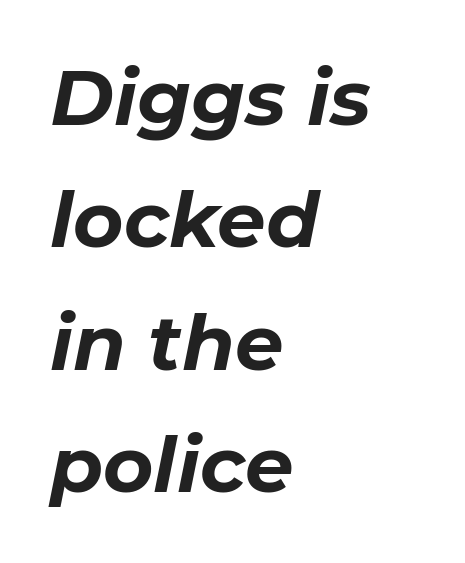
Q: Is the text bold? A: Yes.
Q: Is the text italic (slanted)? A: Yes, it leans right by about 11 degrees.
Q: Is the text underlined? A: No.
Q: How is the paragraph aligned? A: Left-aligned.
Q: Is the spacing between letters normal or unusually wide? A: Normal.
Q: Is the spacing between lines tight, normal or loose? A: Normal.
Q: Width (condensed, normal, or wide)? A: Normal.
Q: Stroke contrast? A: Low.
Q: x-height? A: Medium.
Q: Monospaced? A: No.
